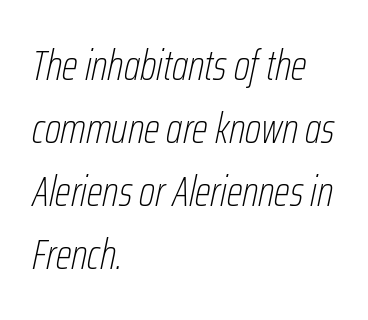
Q: Is the text bold? A: No.
Q: Is the text italic (slanted)? A: Yes, it leans right by about 12 degrees.
Q: Is the text underlined? A: No.
Q: How is the paragraph aligned? A: Left-aligned.
Q: Is the spacing between letters normal or unusually wide? A: Normal.
Q: Is the spacing between lines tight, normal or loose? A: Normal.
Q: Width (condensed, normal, or wide)? A: Condensed.
Q: Stroke contrast? A: Low.
Q: x-height? A: Medium.
Q: Monospaced? A: No.
